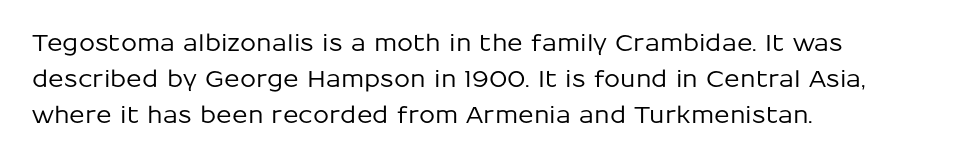
The image shows 23 px text type, upright; set left-aligned, normal line spacing (1.56x), normal letter spacing, not underlined.
